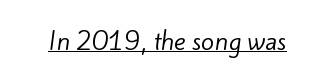
{"bold": "no", "underline": "yes", "letter_spacing": "normal", "letter_spacing_em": 0.0, "glyph_px": 24}
